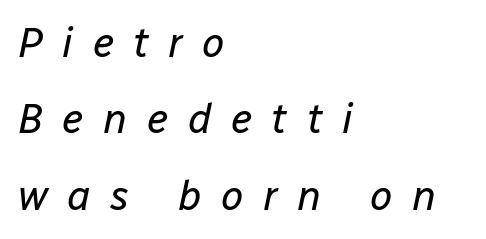
The image shows 41 px regular-weight type, italic (leaning right); set left-aligned, line spacing 1.86x, unusually wide letter spacing (+0.47 em), not underlined; low stroke contrast and a medium x-height.
